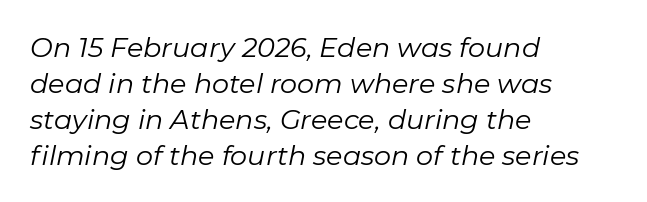
Q: Is the text bold? A: No.
Q: Is the text italic (slanted)? A: Yes, it leans right by about 11 degrees.
Q: Is the text underlined? A: No.
Q: How is the paragraph aligned? A: Left-aligned.
Q: Is the spacing between letters normal or unusually wide? A: Normal.
Q: Is the spacing between lines tight, normal or loose? A: Normal.
